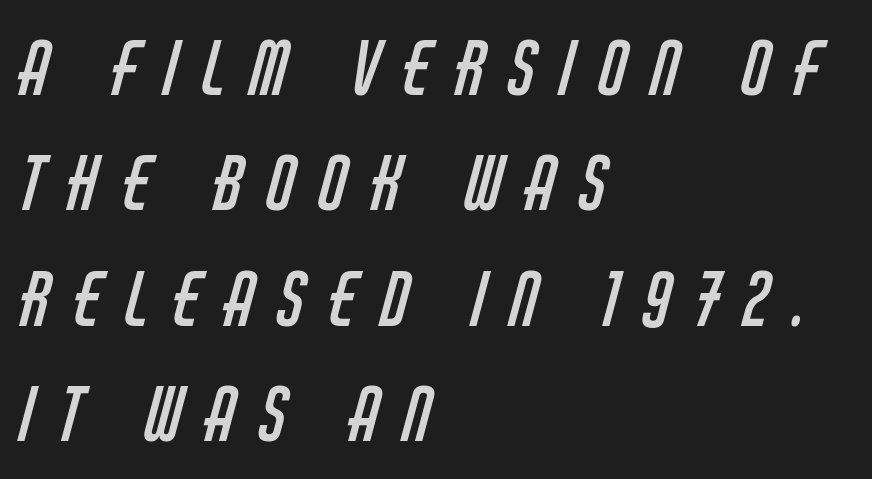
{"serif": "no", "bold": "no", "weight": "regular", "width": "condensed", "stroke_contrast": "low", "x_height": "large", "monospaced": "no", "underline": "no", "align": "left", "line_spacing": "normal", "line_spacing_ratio": 1.58, "letter_spacing": "wide", "letter_spacing_em": 0.33, "glyph_px": 73}
